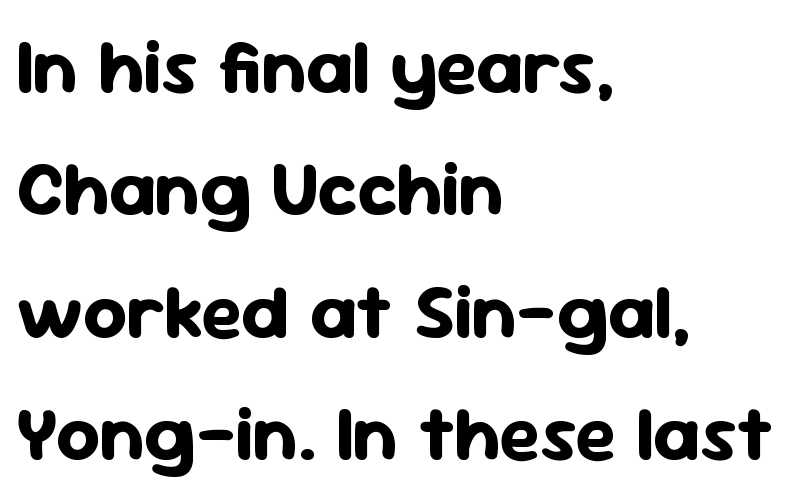
Does the type have serifs? No, each stem ends abruptly. Unmarked baselines from the first word to the last. As a designer I'd log this as weight 700, bold. Here the designer chose a conventional face with non-uniform glyph widths. Summary of vertical rhythm: regular, with standard interline spacing.
